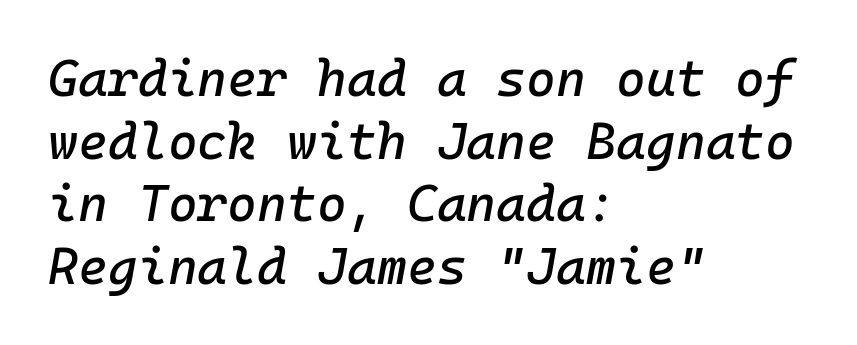
{"italic": "yes", "lean": "right", "slant_degrees": 10, "width": "normal", "stroke_contrast": "low", "x_height": "medium", "monospaced": "yes", "underline": "no", "align": "left", "line_spacing_ratio": 1.23, "letter_spacing": "normal", "letter_spacing_em": 0.0, "glyph_px": 51}
